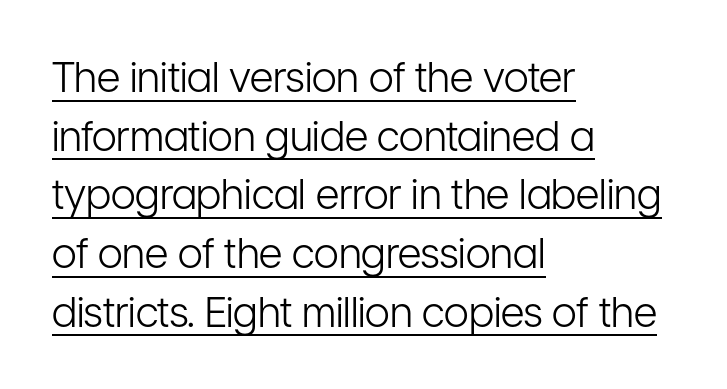
Q: Is the text bold? A: No.
Q: Is the text italic (slanted)? A: No, it is upright.
Q: Is the typeface a serif or a sans-serif typeface? A: Sans-serif.
Q: Is the text underlined? A: Yes.
Q: How is the paragraph aligned? A: Left-aligned.
Q: Is the spacing between letters normal or unusually wide? A: Normal.
Q: Is the spacing between lines tight, normal or loose? A: Normal.
Q: Width (condensed, normal, or wide)? A: Condensed.
Q: Stroke contrast? A: Low.
Q: x-height? A: Medium.
Q: Monospaced? A: No.
